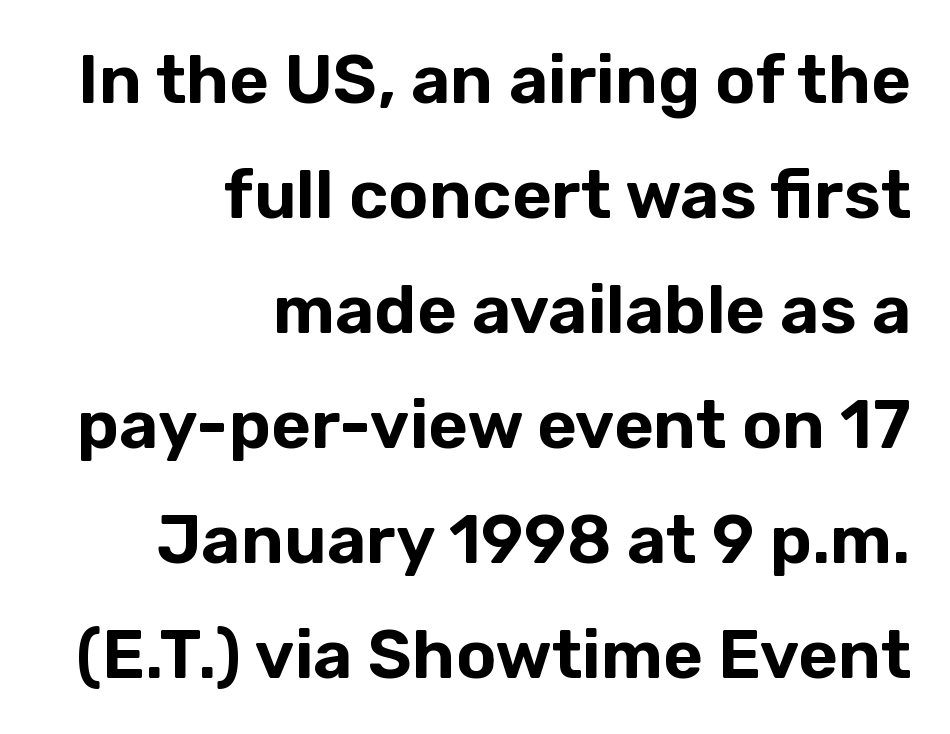
Baseline-to-baseline distance is the conventional proportion of letter height. Alignment: flush right. Proportional: the letters do not fall into vertical columns. Unlike a traditional serif, this face leaves its strokes unadorned. Glance below the letters and you will spot only blank space.
